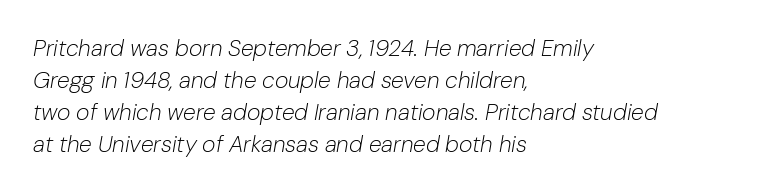
Heaviness? Minimal to ordinary, like unemphasized prose. Each line starts at the same left margin while the right side varies. The letters sit at their default tracking, neither squeezed nor spread. This rendering features lettering with no underline. The passage shown stacks its lines at a standard gap.
